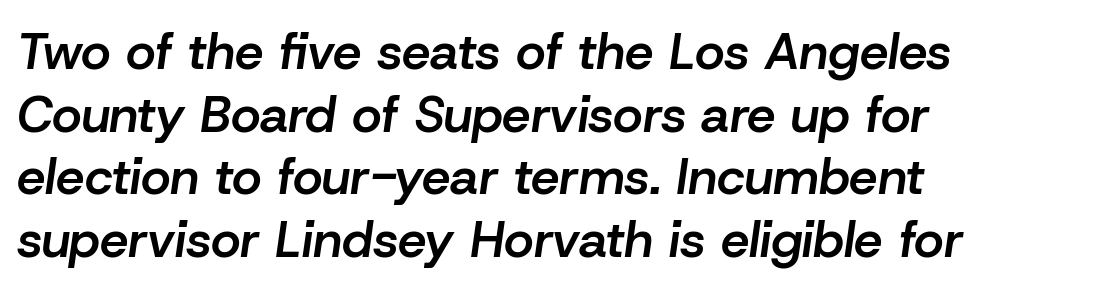
Q: Is the text bold? A: Semi-bold.
Q: Is the text italic (slanted)? A: Yes, it leans right by about 8 degrees.
Q: Is the text underlined? A: No.
Q: How is the paragraph aligned? A: Left-aligned.
Q: Is the spacing between letters normal or unusually wide? A: Normal.
Q: Width (condensed, normal, or wide)? A: Normal.
Q: Stroke contrast? A: Low.
Q: x-height? A: Medium.
Q: Monospaced? A: No.
